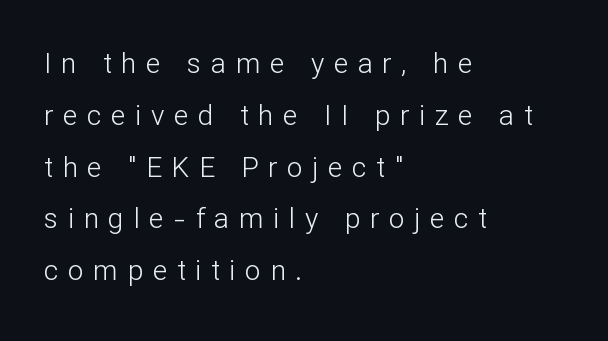
{"serif": "no", "italic": "no", "bold": "no", "weight": "light", "width": "normal", "stroke_contrast": "low", "x_height": "medium", "monospaced": "no", "underline": "no", "align": "left", "line_spacing_ratio": 1.85, "letter_spacing": "wide", "letter_spacing_em": 0.34, "glyph_px": 28}
